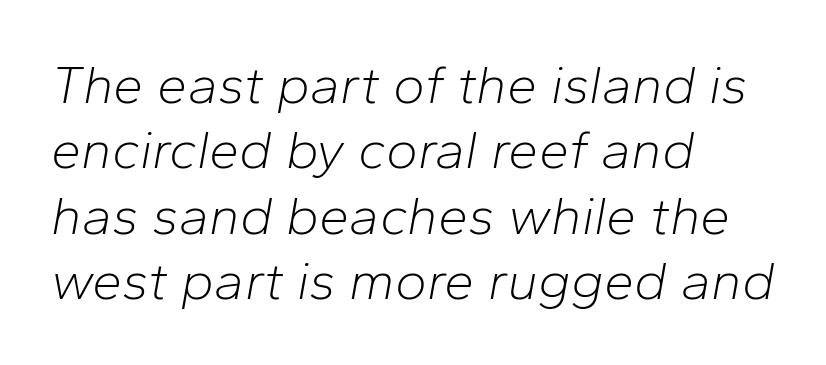
Compared with a centered layout, this one pins lines to the left instead. Think of a printed novel: that variable character pitch is what you see here. The typesetting does not lean heavy: it is not bold. An italicized treatment has been applied to the whole sample. Look at the tracking — it's just the regular setting, nothing added. This rendering features lettering with no underline.
